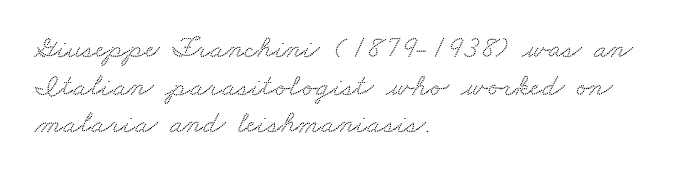
The rag falls on the right side of this text block. Here the glyphs are tracked normally, forming tight word shapes. This is serif lettering, the kind often seen in printed books. Unmarked baselines from the first word to the last.
